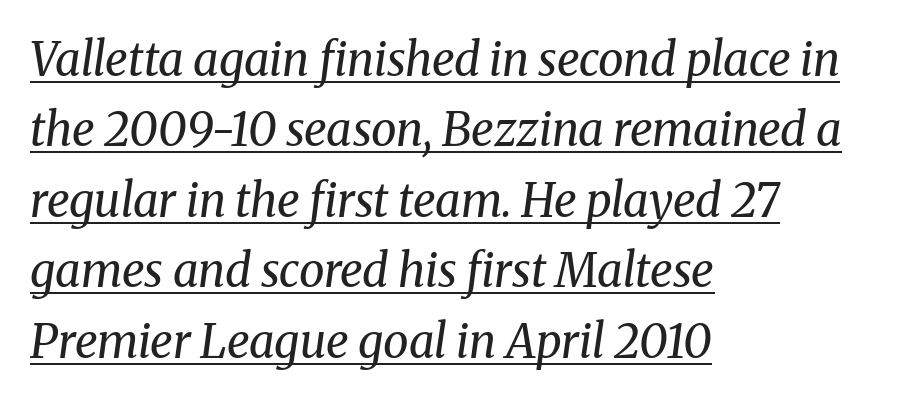
Reading down the block, your eye returns to a fixed left position each line. This sample uses a serif face. The lettering is marked with a stroke running underneath it. A light-to-regular cut is what we see here. The letterforms sit shoulder to shoulder at normal distance. The typography opts for an oblique posture over an upright one.
